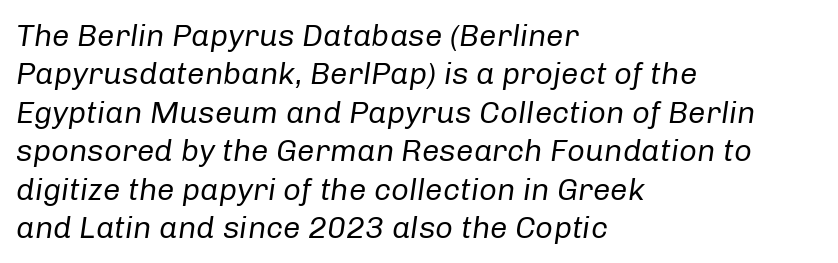
Tracking value appears to be zero — textbook default spacing. Each letter keeps its own natural width here, so spacing adapts to shape. Is this a heavy cut? Hardly; it is regular or lighter. The face used here has a pronounced slope to its letters.
